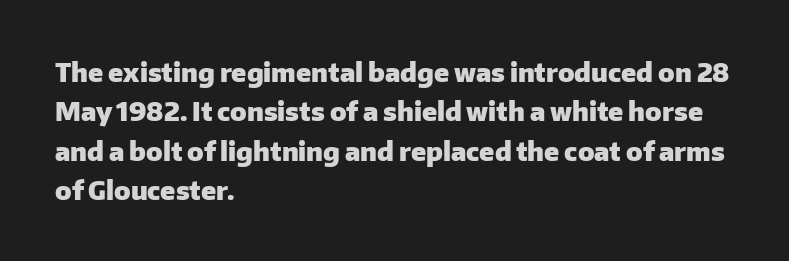
{"italic": "no", "bold": "yes", "underline": "no", "align": "left", "line_spacing": "normal", "line_spacing_ratio": 1.51, "letter_spacing": "normal", "letter_spacing_em": 0.0, "glyph_px": 26}
